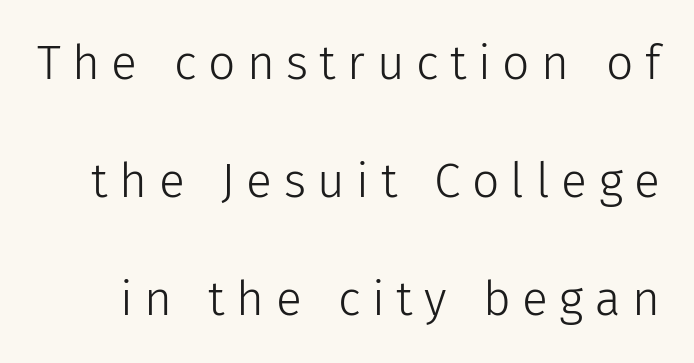
The tracking reads as deliberately expanded to a designer's eye. Grotesque or geometric, the face here clearly has no serifs. A typesetter would call this leading open, well beyond the default. Glance below the letters and you will spot only blank space. The face looks like a standard text weight, possibly lighter.
